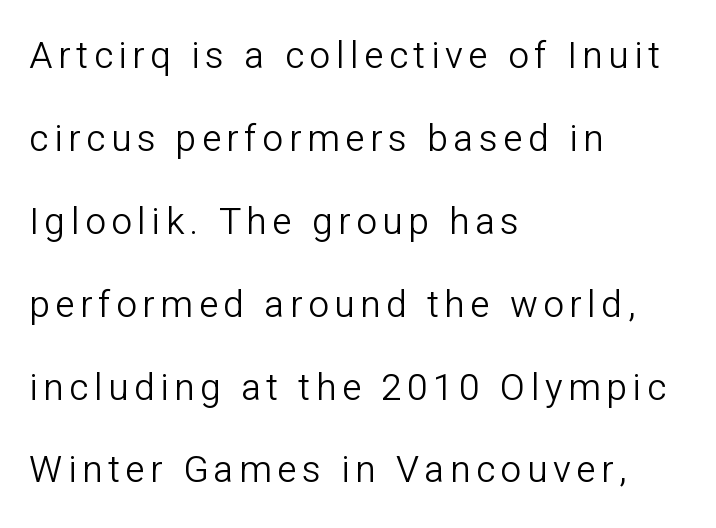
Q: Is the text bold? A: No.
Q: Is the text italic (slanted)? A: No, it is upright.
Q: Is the typeface a serif or a sans-serif typeface? A: Sans-serif.
Q: Is the text underlined? A: No.
Q: How is the paragraph aligned? A: Left-aligned.
Q: Is the spacing between lines tight, normal or loose? A: Loose.
Q: Width (condensed, normal, or wide)? A: Normal.
Q: Stroke contrast? A: Low.
Q: x-height? A: Medium.
Q: Monospaced? A: No.
